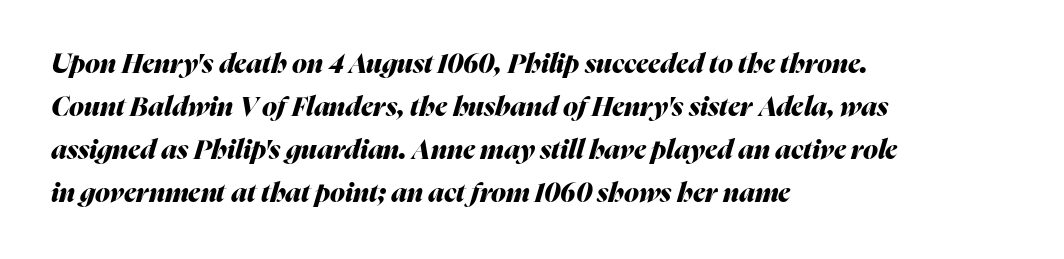
The space between consecutive lines is moderate. Typographic density is high because the face is bold. Each word holds together tightly as a unit, with standard inter-letter gaps. Style check: oblique. The typesetter chose a ragged-right arrangement here. Rule under the text: the space is simply empty.
